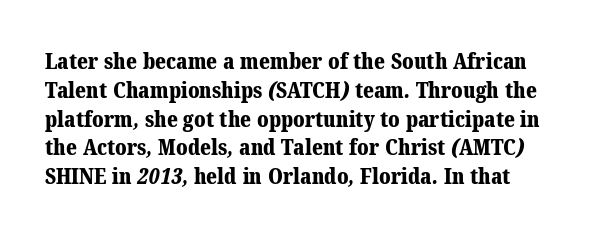
The image shows 22 px bold type; set normal line spacing (1.31x), normal letter spacing, not underlined.
